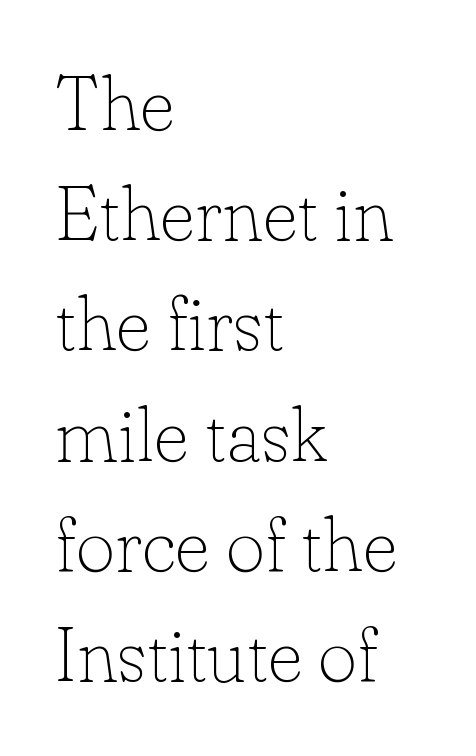
{"serif": "yes", "italic": "no", "bold": "no", "weight": "thin", "width": "normal", "stroke_contrast": "low", "x_height": "small", "monospaced": "no", "underline": "no", "align": "left", "line_spacing": "normal", "line_spacing_ratio": 1.45, "letter_spacing": "normal", "letter_spacing_em": 0.0, "glyph_px": 76}
